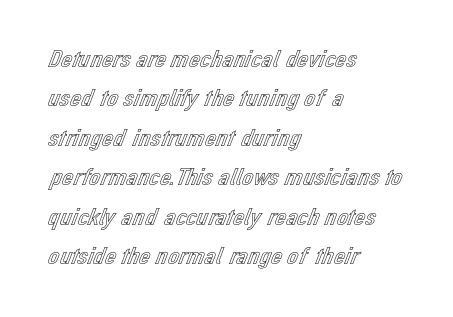
The setting favours the left margin, as ordinary paragraphs usually do. A bare baseline throughout the passage. The letterforms sit shoulder to shoulder at normal distance. These lines sit exactly where default settings would place them.
